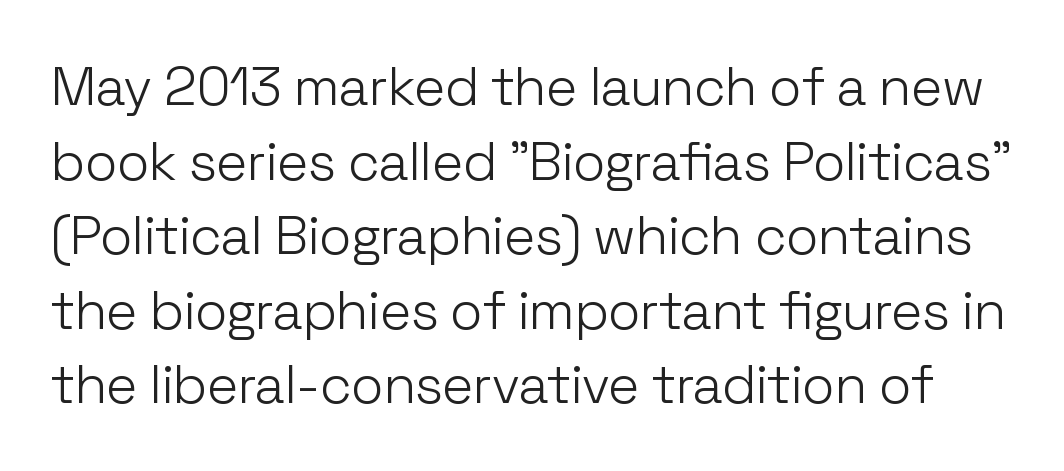
{"serif": "no", "italic": "no", "bold": "no", "weight": "light", "width": "normal", "stroke_contrast": "low", "x_height": "medium", "monospaced": "no", "underline": "no", "line_spacing": "normal", "line_spacing_ratio": 1.38, "letter_spacing": "normal", "letter_spacing_em": 0.0, "glyph_px": 54}
